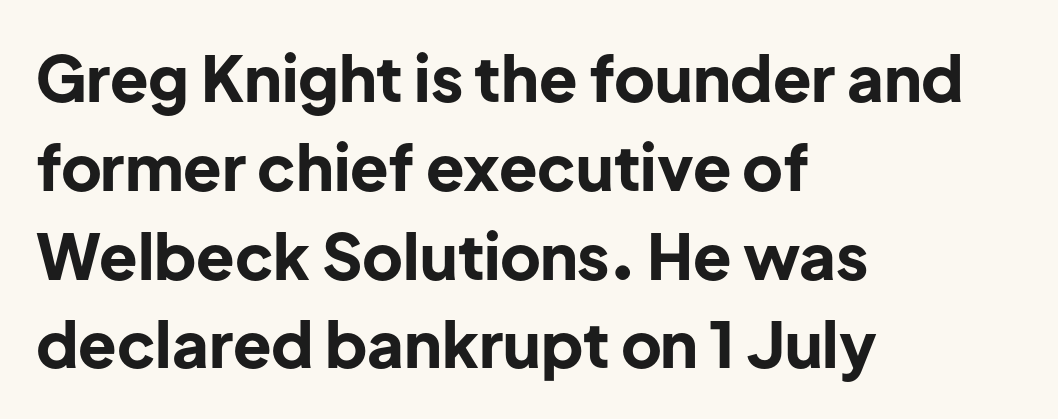
Q: Is the text bold? A: Yes.
Q: Is the text italic (slanted)? A: No, it is upright.
Q: Is the typeface a serif or a sans-serif typeface? A: Sans-serif.
Q: Is the text underlined? A: No.
Q: How is the paragraph aligned? A: Left-aligned.
Q: Is the spacing between letters normal or unusually wide? A: Normal.
Q: Is the spacing between lines tight, normal or loose? A: Normal.
Q: Width (condensed, normal, or wide)? A: Normal.
Q: Stroke contrast? A: Low.
Q: x-height? A: Medium.
Q: Monospaced? A: No.
